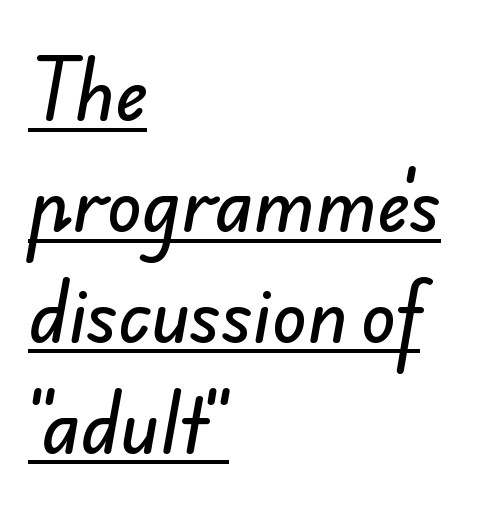
Every word sits above its own underline. Does the leading feel generous? No, just average. The type family on display is of the sans-serif kind. Tracking value appears to be zero — textbook default spacing. You could not count columns in this text — the font is proportionally spaced. Each line starts at the same left margin while the right side varies.
